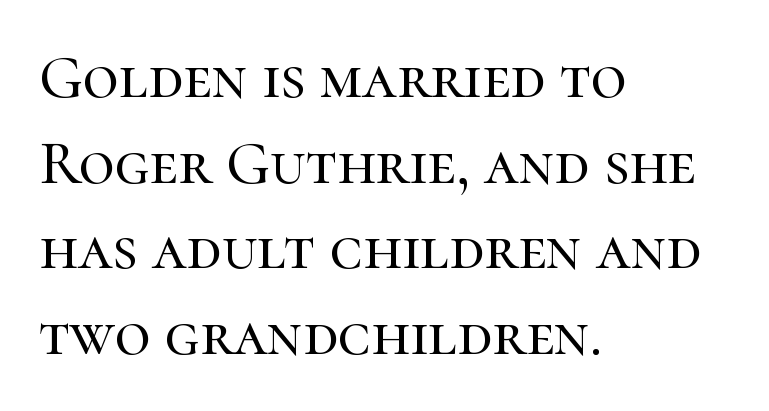
Q: Is the text italic (slanted)? A: No, it is upright.
Q: Is the typeface a serif or a sans-serif typeface? A: Serif.
Q: Is the text underlined? A: No.
Q: How is the paragraph aligned? A: Left-aligned.
Q: Is the spacing between letters normal or unusually wide? A: Normal.
Q: Is the spacing between lines tight, normal or loose? A: Normal.
Q: Width (condensed, normal, or wide)? A: Normal.
Q: Stroke contrast? A: High.
Q: x-height? A: Medium.
Q: Monospaced? A: No.
